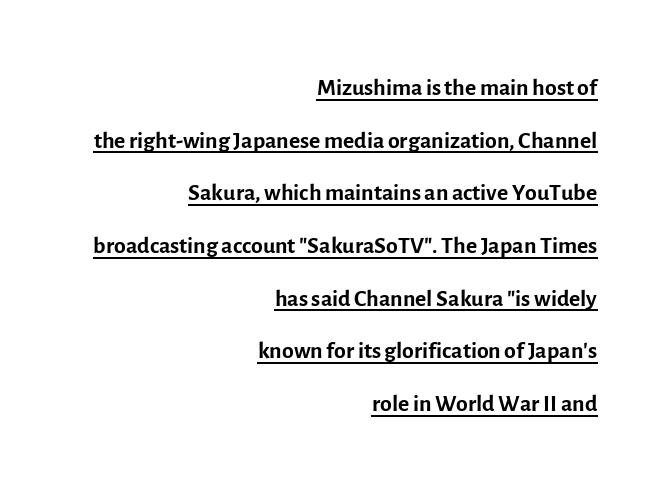
{"serif": "no", "italic": "no", "bold": "no", "weight": "regular", "width": "normal", "x_height": "medium", "monospaced": "no", "underline": "yes", "align": "right", "line_spacing": "normal", "line_spacing_ratio": 1.55, "letter_spacing": "normal", "letter_spacing_em": 0.0, "glyph_px": 34}
